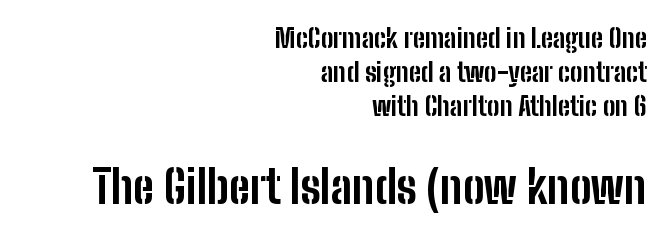
The image shows 45 px bold, condensed sans-serif type, upright; set right-aligned, normal line spacing (1.3x), normal letter spacing, not underlined; the second (bottom) block is 1.73x larger; low stroke contrast and a medium x-height.
